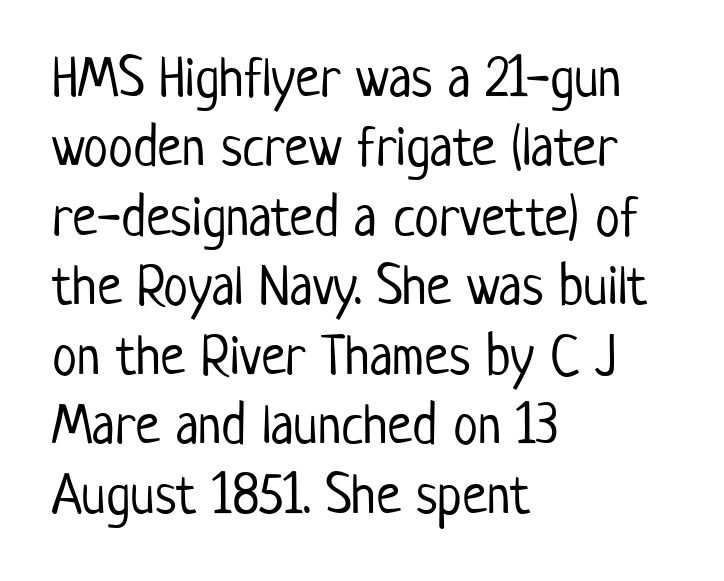
Line beginnings align vertically; line endings do not. In terms of letterform style, serifs are entirely absent. Here the designer chose a conventional face with non-uniform glyph widths. Letters rest on an invisible, unmarked baseline.
